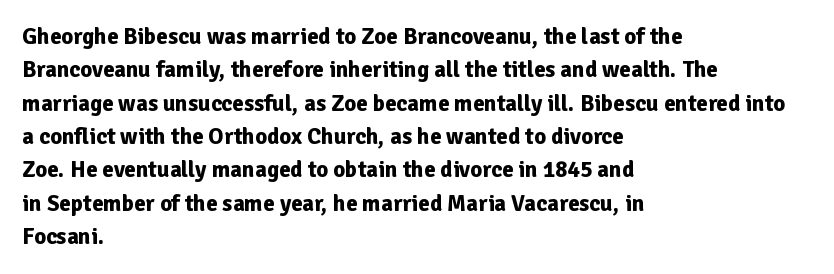
{"italic": "no", "bold": "yes", "underline": "no", "align": "left", "line_spacing": "normal", "line_spacing_ratio": 1.45, "letter_spacing": "normal", "letter_spacing_em": 0.0, "glyph_px": 23}
